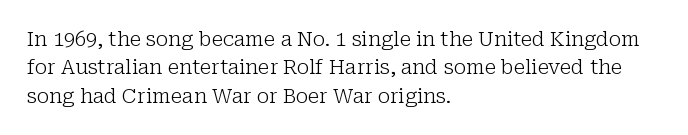
{"italic": "no", "bold": "no", "underline": "no", "align": "left", "line_spacing": "normal", "line_spacing_ratio": 1.42, "letter_spacing": "normal", "letter_spacing_em": 0.0, "glyph_px": 20}
